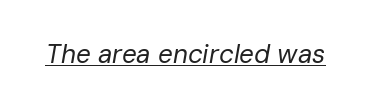
Q: Is the text bold? A: No.
Q: Is the text italic (slanted)? A: Yes, it leans right by about 10 degrees.
Q: Is the text underlined? A: Yes.
Q: Is the spacing between letters normal or unusually wide? A: Normal.
